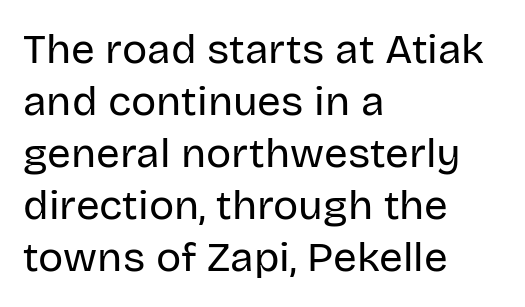
Stem width sits at or under what a default text font uses. The rendering uses natural spacing where letterforms have individual widths. You can tell it's not italic because the verticals are truly vertical. The setting favours the left margin, as ordinary paragraphs usually do. The glyphs are unaccompanied by any horizontal stroke below them.
